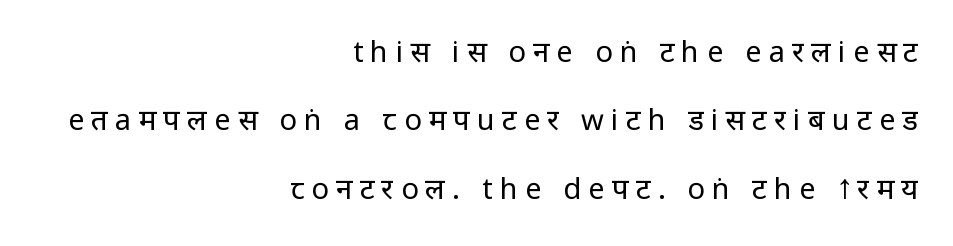
Look at the bottom of the vertical strokes: they stop flat, with no serifs. Upright lettering throughout. Vertically, the passage feels expansive, rows floating well apart. The line texture is sparse and dotted thanks to wide tracking. Visually the block forms a straight wall on the right and a jagged coastline on the left. The font sits on the lighter half of the weight spectrum, regular included.
